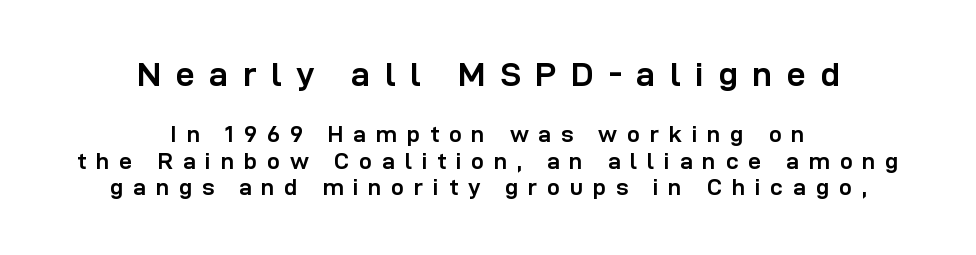
The image shows 34 px semibold sans-serif type, upright; set centered, tight line spacing (1.15x), unusually wide letter spacing (+0.43 em), not underlined; the first (top) block is 1.48x larger; low stroke contrast and a medium x-height.
